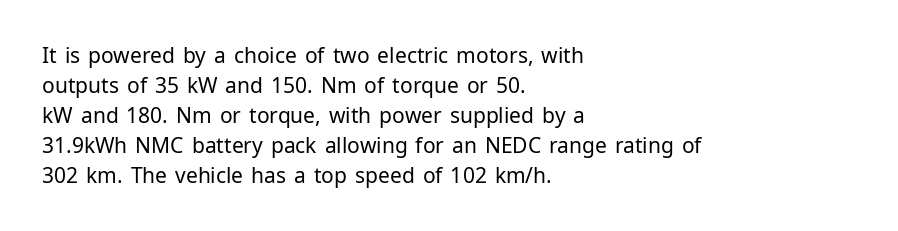
The image shows 21 px text type, upright; set left-aligned, normal line spacing (1.43x), normal letter spacing, not underlined.
